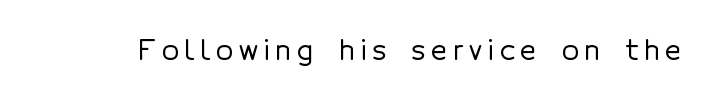
Does the lettering tilt? It doesn't — this is upright. Observe the wide spacing: letters keep a clear distance from each other. Are there feet on the stems? There aren't — it's a sans. A typesetter would call this proportional, since set widths differ per character.
